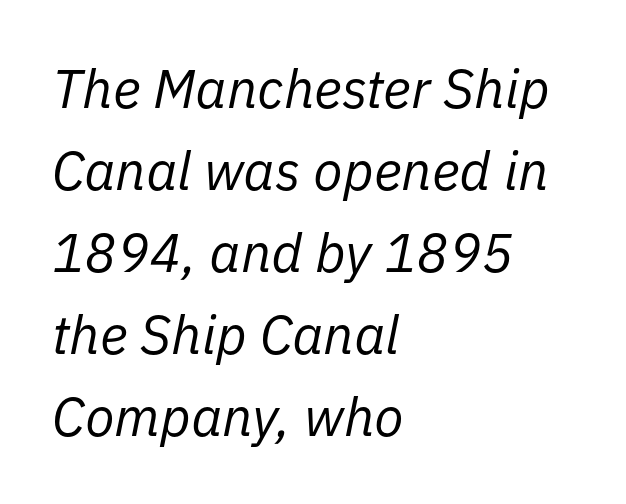
The image shows 54 px regular-weight type, italic (leaning right); set left-aligned, normal line spacing (1.52x), normal letter spacing, not underlined; low stroke contrast and a medium x-height.
